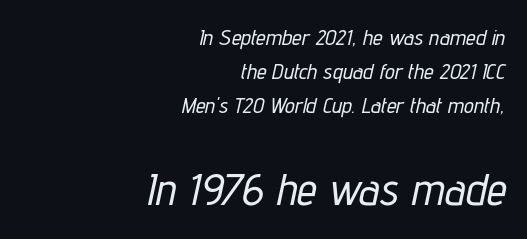
{"italic": "yes", "lean": "right", "slant_degrees": 12, "width": "condensed", "stroke_contrast": "low", "x_height": "medium", "monospaced": "no", "underline": "no", "align": "right", "line_spacing": "normal", "line_spacing_ratio": 1.54, "letter_spacing": "normal", "letter_spacing_em": 0.0, "larger_block": "second", "size_ratio": 2.05, "glyph_px": 45}
